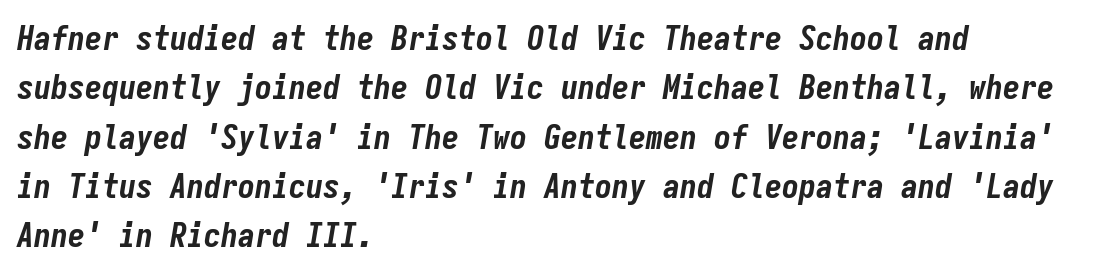
Compared with typical body copy, the letter spacing here is the same. The rendering uses a moderate line-height, typical for paragraphs. These lines are rendered in a fixed-pitch font. Is the type slanted? Yes — the strokes lean at a clear angle. Where is the straight margin? On the left. Look at the stroke-to-counter ratio: heavy, a bold.
